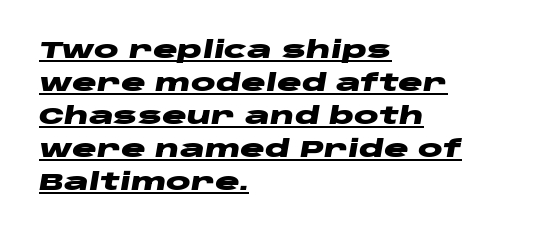
The image shows 23 px bold type, italic (leaning right); set left-aligned, normal line spacing (1.43x), normal letter spacing, underlined.
